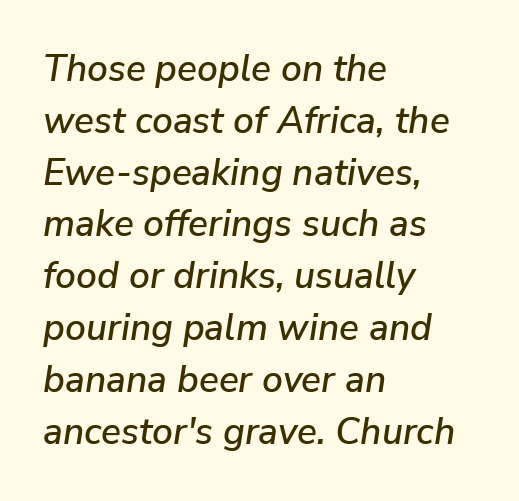
Successive baselines arrive at the customary interval. Each letter keeps its own natural width here, so spacing adapts to shape. Every row of glyphs begins at an identical x-position on the left. Nobody drew a line under any word here. The letterforms sit shoulder to shoulder at normal distance.
